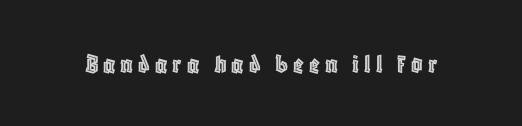
Q: Is the text italic (slanted)? A: No, it is upright.
Q: Is the text underlined? A: No.
Q: Width (condensed, normal, or wide)? A: Condensed.
Q: x-height? A: Large.
Q: Monospaced? A: No.
